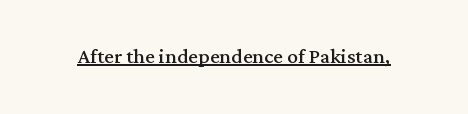
Vertical stems look standard width or narrower in stroke. This sample carries an underscore along the baseline area. Notice how the stems are strictly vertical — no italics here. Spacing between characters is what you'd get straight out of the box.
